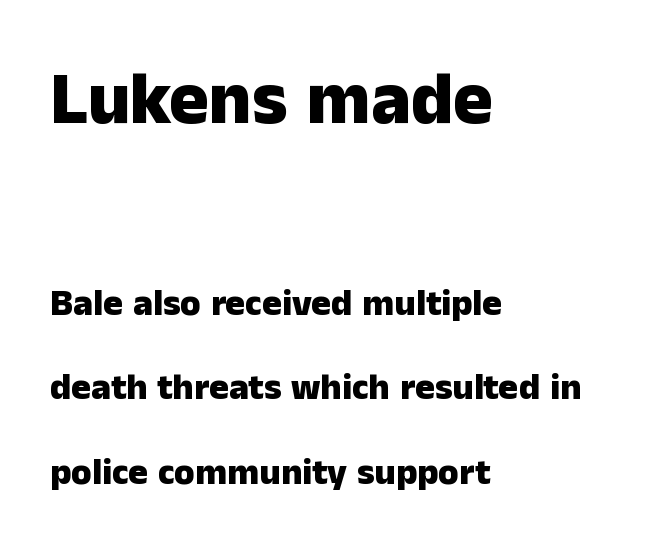
The image shows 74 px heavy sans-serif type, upright; set left-aligned, loose line spacing (2.28x), normal letter spacing, not underlined; the first (top) block is 2.0x larger; low stroke contrast and a medium x-height.
